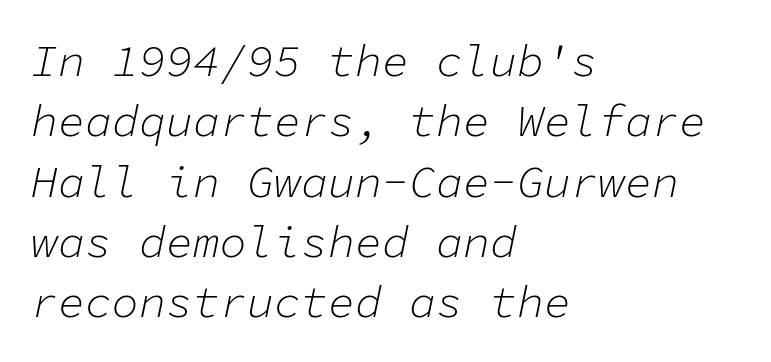
The image shows 45 px light type, italic (leaning right), monospaced; set left-aligned, normal line spacing (1.34x), normal letter spacing, not underlined; low stroke contrast and a medium x-height.
